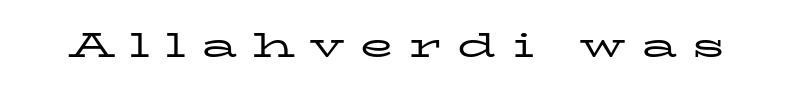
The weight would be labelled regular, book, light, or lighter still. Letter spacing: wide. These lines are rendered in a variable-pitch font. Look at the bottom of the vertical strokes: they flare into serifs here.
